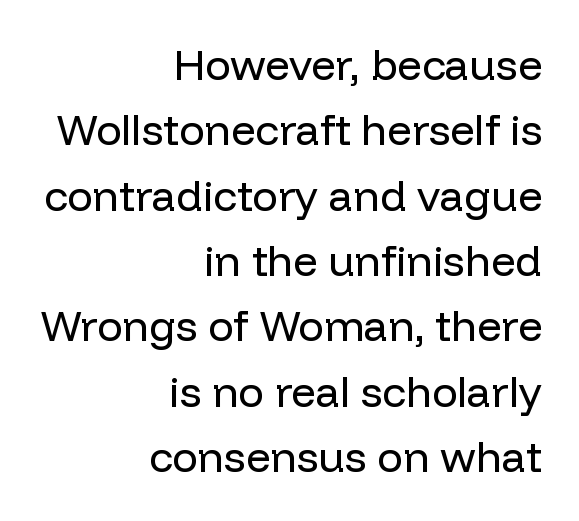
The image shows 43 px regular-weight sans-serif type, upright; set right-aligned, normal line spacing (1.52x), normal letter spacing, not underlined; low stroke contrast and a medium x-height.
